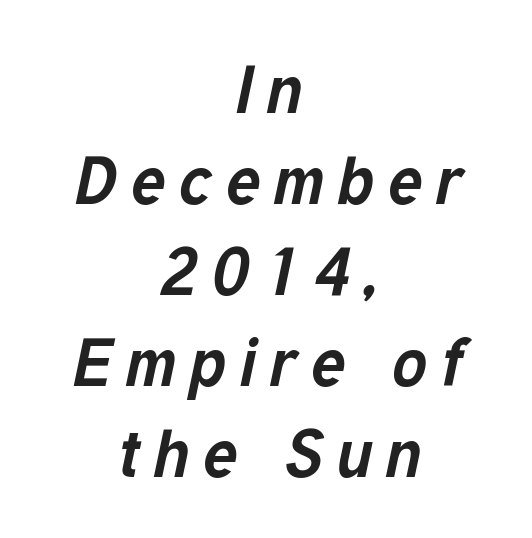
You could not count columns in this text — the font is proportionally spaced. Decoration check: the copy has no underline. Heavy, bold letterforms. The font's italic variant was chosen for this text. The rendering inserts visible extra space after every character.
